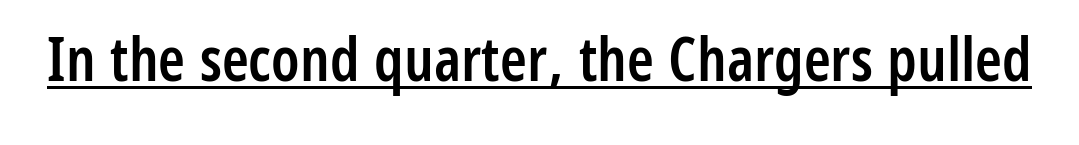
Q: Is the text bold? A: Semi-bold.
Q: Is the text italic (slanted)? A: No, it is upright.
Q: Is the typeface a serif or a sans-serif typeface? A: Sans-serif.
Q: Is the text underlined? A: Yes.
Q: Is the spacing between letters normal or unusually wide? A: Normal.
Q: Width (condensed, normal, or wide)? A: Condensed.
Q: Stroke contrast? A: Low.
Q: x-height? A: Medium.
Q: Monospaced? A: No.
